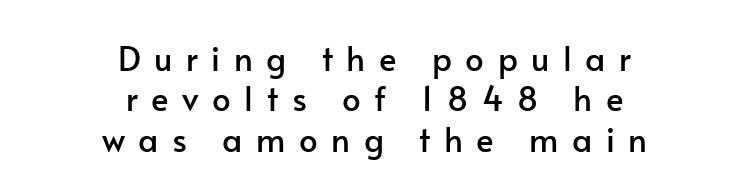
Descender tails drop into unmarked territory. Is the letter spacing exaggerated? Yes — the characters are pushed far apart. If you folded the block vertically in half, each line would mirror itself in length. Style check: upright. The type family on display is of the sans-serif kind.
